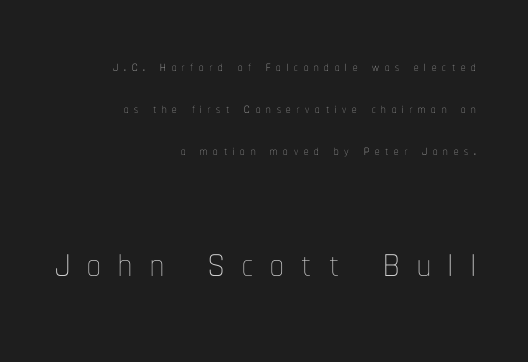
Every stem runs plumb, perpendicular to the baseline. Just letters on the line, the space beneath them empty. The strokes carry an ordinary text weight at most. Loose tracking; the words dissolve into strings of separated letters.
